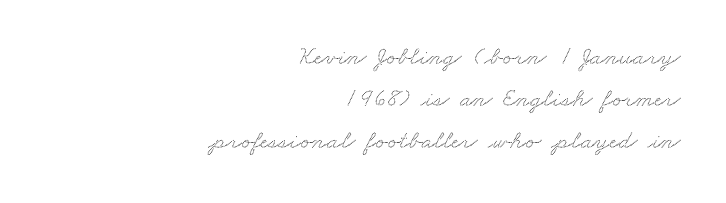
Q: Is the text underlined? A: No.
Q: How is the paragraph aligned? A: Right-aligned.
Q: Is the spacing between letters normal or unusually wide? A: Normal.
Q: Is the spacing between lines tight, normal or loose? A: Normal.
